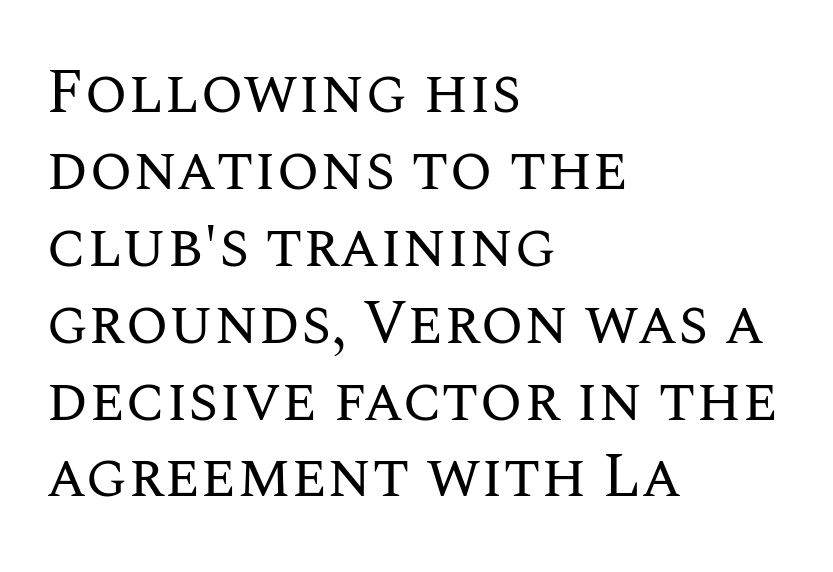
This sample has the flowing, uneven cadence of proportional lettering. The weight tops out at a normal text grade. This rendering leaves character spacing at its baseline value. The gap between lines stays unmarked.
